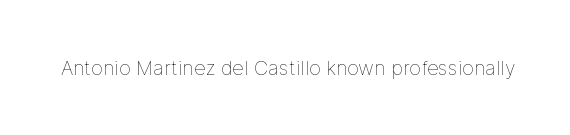
Posture: upright roman. Short note: letters normally spaced. The weight would be labelled regular, book, light, or lighter still. Lines of text with bare space underneath.
